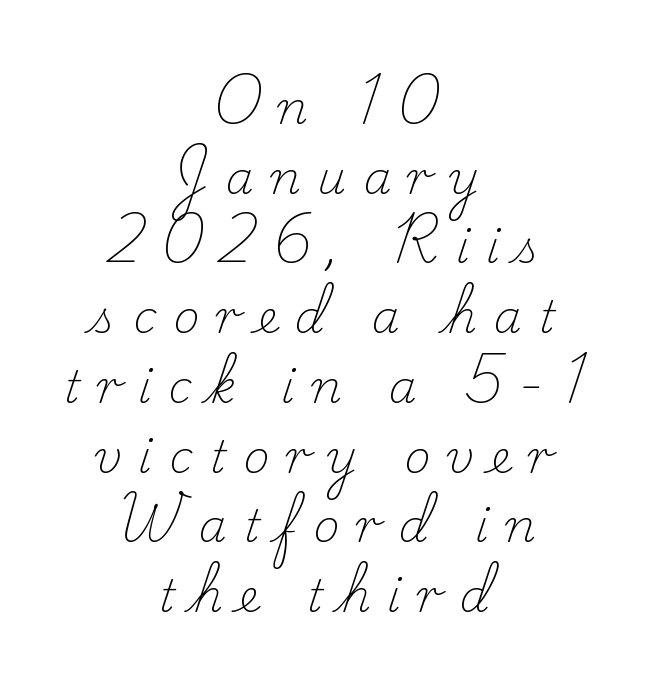
Q: Is the text bold? A: No.
Q: Is the text italic (slanted)? A: Yes.
Q: Is the typeface a serif or a sans-serif typeface? A: Serif.
Q: Is the text underlined? A: No.
Q: How is the paragraph aligned? A: Centered.
Q: Is the spacing between letters normal or unusually wide? A: Unusually wide.
Q: Is the spacing between lines tight, normal or loose? A: Normal.
Q: Width (condensed, normal, or wide)? A: Normal.
Q: Stroke contrast? A: Low.
Q: x-height? A: Small.
Q: Monospaced? A: No.
